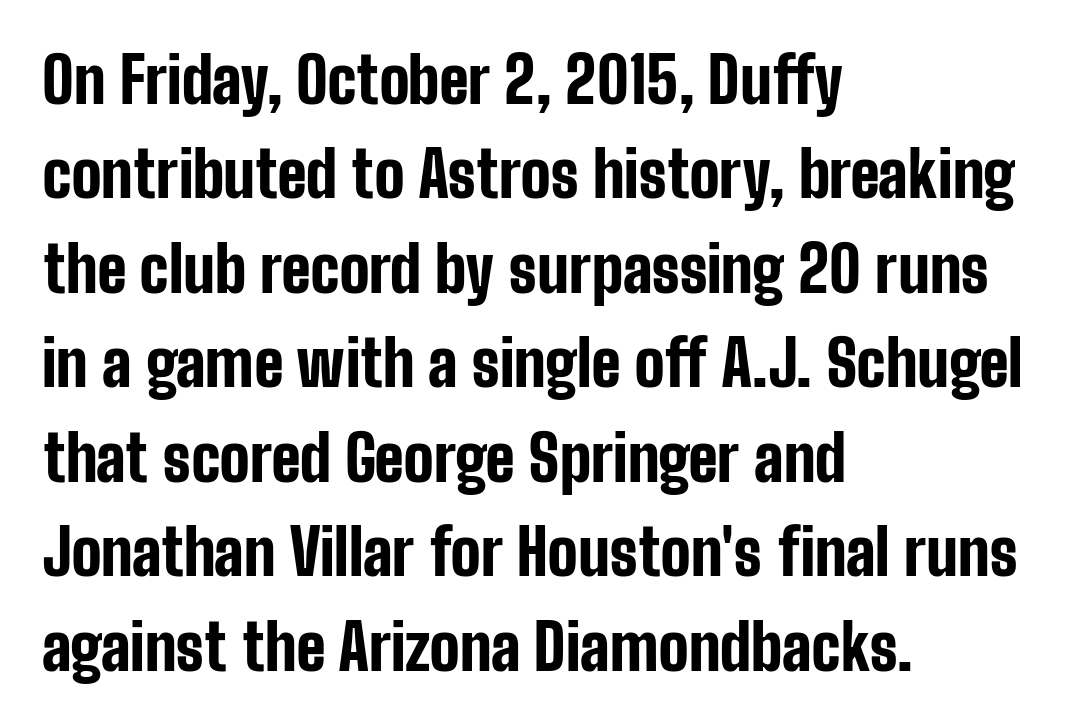
Characters follow at the spacing the type designer built in. A typesetter would call this leading conventional body-copy spacing. The area under the type is left untouched. This is roman type, the default non-slanted kind. Classification — sans serif.
